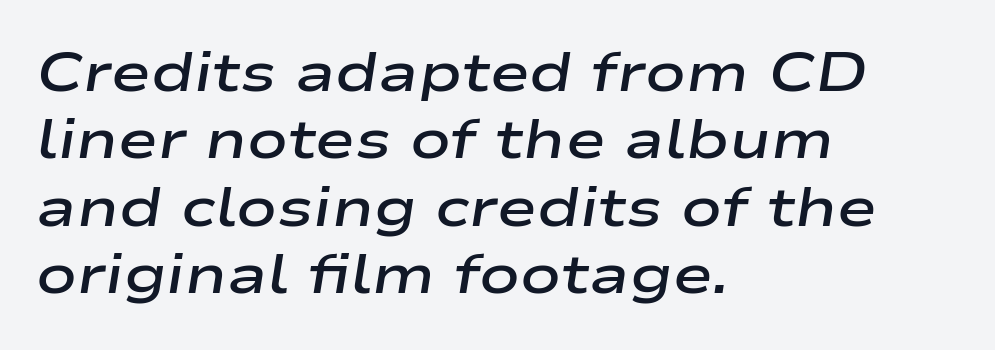
{"italic": "yes", "lean": "right", "slant_degrees": 9, "bold": "semi", "weight": "semibold", "width": "wide", "stroke_contrast": "low", "x_height": "medium", "monospaced": "no", "underline": "no", "align": "left", "line_spacing": "normal", "line_spacing_ratio": 1.25, "letter_spacing": "normal", "letter_spacing_em": 0.0, "glyph_px": 54}
